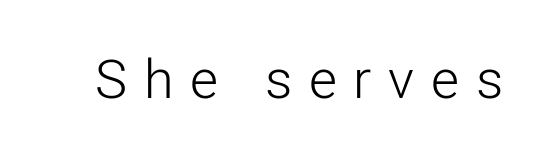
The typeface chosen for these lines omits serifs. Letters have the restrained weight of plain body copy at most. Here the designer chose a conventional face with non-uniform glyph widths. This sample uses expanded letter spacing, leaving extra air between glyphs. The font's upright variant was chosen for this text.
